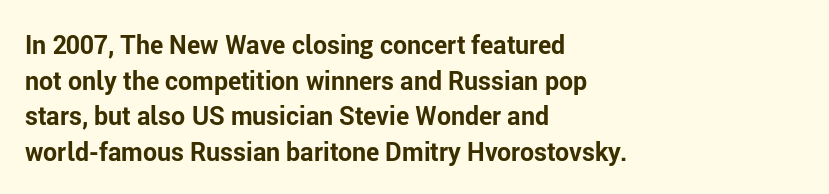
The image shows 25 px bold type, upright; set left-aligned, normal line spacing (1.43x), normal letter spacing, not underlined.
